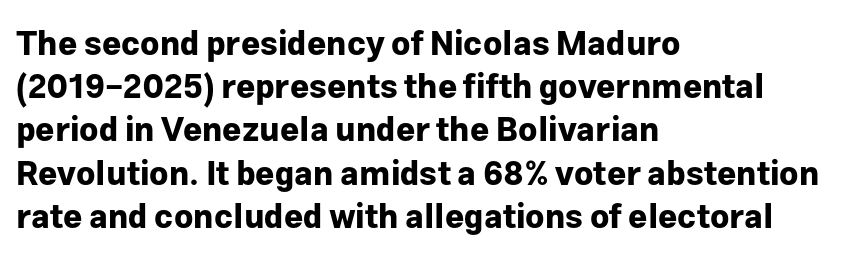
{"serif": "no", "italic": "no", "bold": "yes", "weight": "bold", "width": "normal", "stroke_contrast": "low", "x_height": "medium", "monospaced": "no", "underline": "no", "align": "left", "line_spacing": "normal", "line_spacing_ratio": 1.31, "letter_spacing": "normal", "letter_spacing_em": 0.0, "glyph_px": 33}
